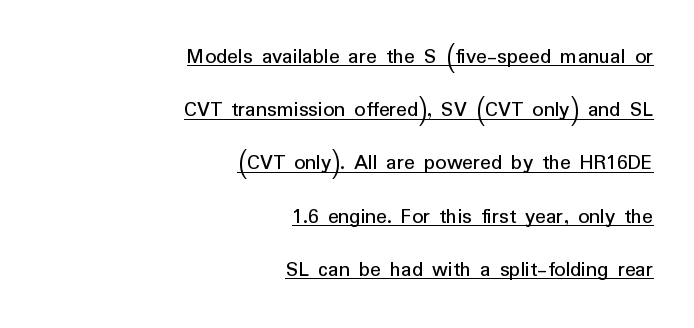
{"italic": "no", "bold": "no", "underline": "yes", "align": "right", "line_spacing": "loose", "line_spacing_ratio": 2.42, "letter_spacing": "normal", "letter_spacing_em": 0.0, "glyph_px": 22}
